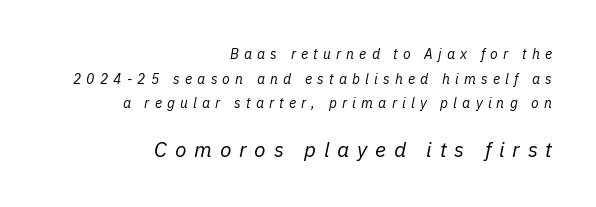
Is the type slanted? Yes — the strokes lean at a clear angle. The paragraph shown leans on its right margin. These two chunks differ in scale, with the bottom chunk taking the larger measure. The rendering inserts visible extra space after every character. No letter is thick-stroked: the sample isn't bold. Letters rest on an invisible, unmarked baseline.
